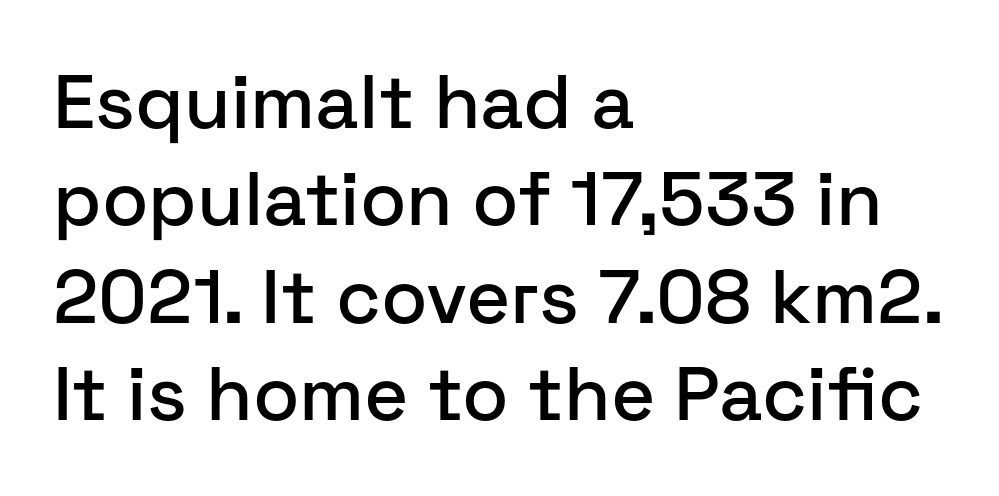
These lines are composed in type without serifs. The letters sit at their default tracking, neither squeezed nor spread. Posture: vertical. The face used here is proportionally spaced, like ordinary book or web type. The paragraph has a hard left edge and a soft right edge. The rendering uses a moderate line-height, typical for paragraphs.
